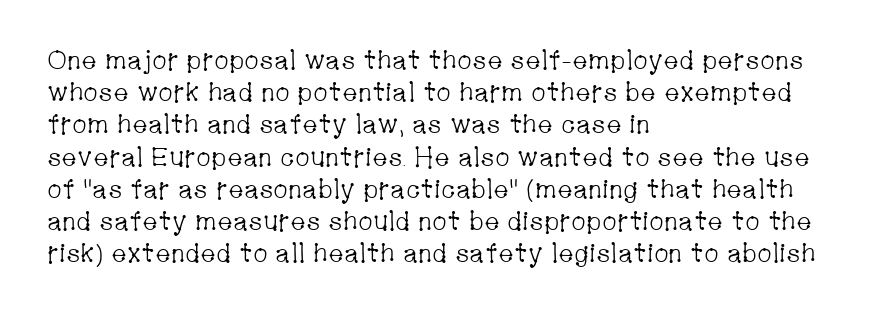
{"italic": "no", "bold": "no", "underline": "no", "align": "left", "line_spacing_ratio": 1.24, "letter_spacing": "normal", "letter_spacing_em": 0.0, "glyph_px": 26}
